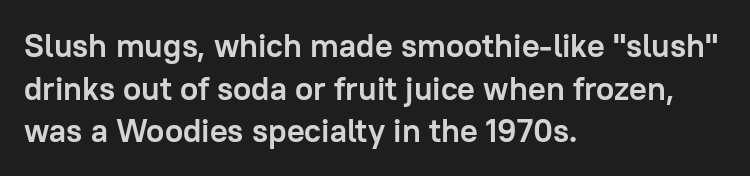
The image shows 33 px semibold sans-serif type, upright; set left-aligned, normal line spacing (1.29x), normal letter spacing, not underlined; low stroke contrast and a medium x-height.
